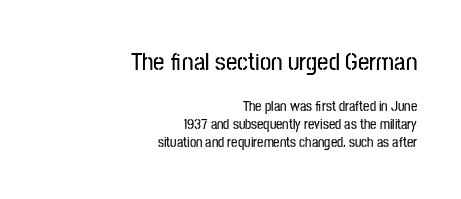
The image shows 25 px text type, upright; set right-aligned, normal line spacing (1.29x), normal letter spacing, not underlined; the first (top) block is 1.79x larger.
